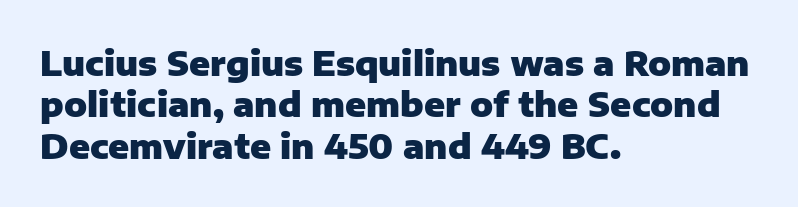
{"serif": "no", "italic": "no", "bold": "yes", "weight": "heavy", "width": "normal", "stroke_contrast": "low", "x_height": "medium", "monospaced": "no", "underline": "no", "align": "left", "line_spacing_ratio": 1.22, "letter_spacing": "normal", "letter_spacing_em": 0.0, "glyph_px": 34}
